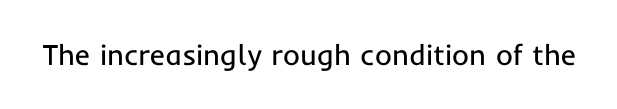
The image shows 29 px regular-weight sans-serif type, upright; set normal letter spacing, not underlined; low stroke contrast and a medium x-height.
